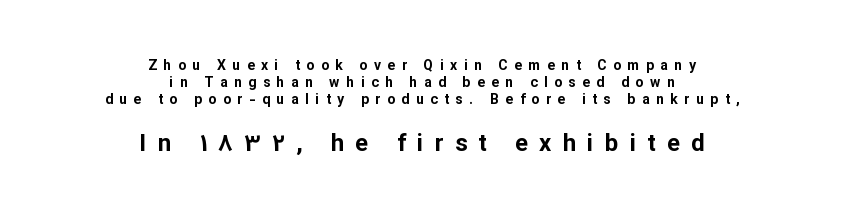
The image shows 24 px bold type, upright; set centered, line spacing 1.23x, unusually wide letter spacing (+0.47 em), not underlined; the second (bottom) block is 1.71x larger.
